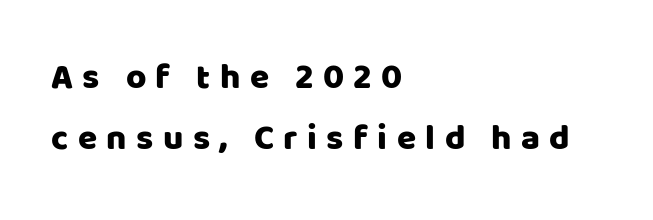
Q: Is the text italic (slanted)? A: No, it is upright.
Q: Is the typeface a serif or a sans-serif typeface? A: Sans-serif.
Q: Is the text underlined? A: No.
Q: How is the paragraph aligned? A: Left-aligned.
Q: Is the spacing between letters normal or unusually wide? A: Unusually wide.
Q: Width (condensed, normal, or wide)? A: Normal.
Q: Stroke contrast? A: Low.
Q: x-height? A: Large.
Q: Monospaced? A: No.
